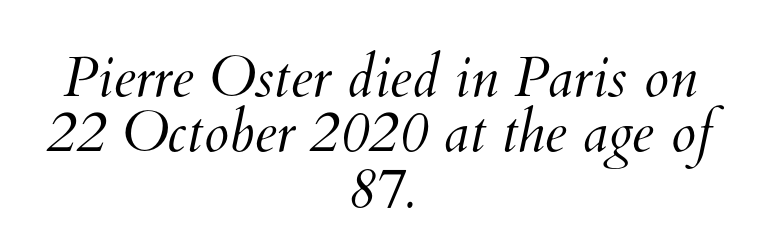
{"bold": "no", "weight": "light", "width": "normal", "stroke_contrast": "medium", "x_height": "small", "monospaced": "no", "underline": "no", "align": "center", "line_spacing": "tight", "line_spacing_ratio": 0.97, "letter_spacing": "normal", "letter_spacing_em": 0.0, "glyph_px": 57}
